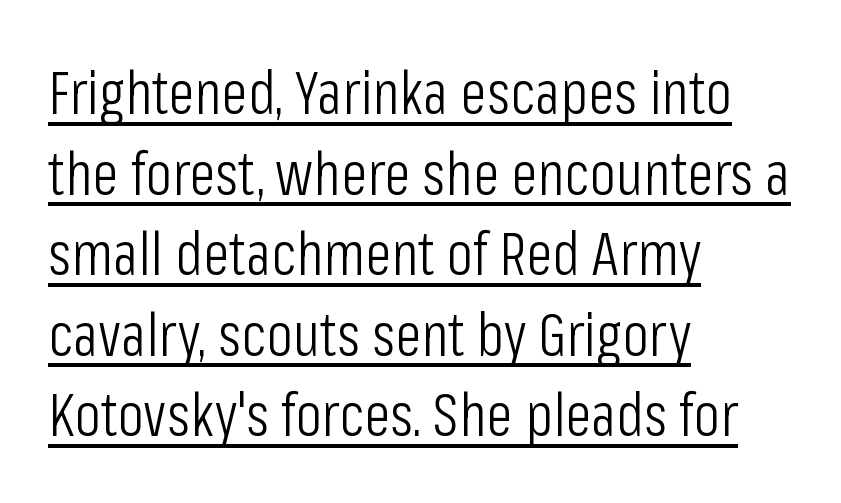
Q: Is the text bold? A: No.
Q: Is the text italic (slanted)? A: No, it is upright.
Q: Is the typeface a serif or a sans-serif typeface? A: Sans-serif.
Q: Is the text underlined? A: Yes.
Q: How is the paragraph aligned? A: Left-aligned.
Q: Is the spacing between letters normal or unusually wide? A: Normal.
Q: Is the spacing between lines tight, normal or loose? A: Normal.
Q: Width (condensed, normal, or wide)? A: Condensed.
Q: Stroke contrast? A: Low.
Q: x-height? A: Medium.
Q: Monospaced? A: No.
